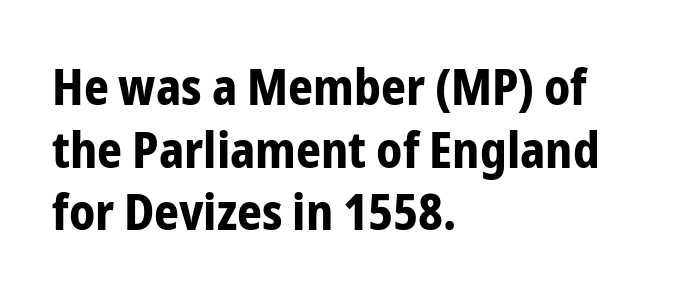
Short and long lines alike share a common starting point at left. Interline gaps are of average width in this sample. Designer's note — italics off, roman on. You'd pick this weight for a headline — it's a proper bold. The baseline area is clear. The passage shown is typeset with a sans-serif family.
